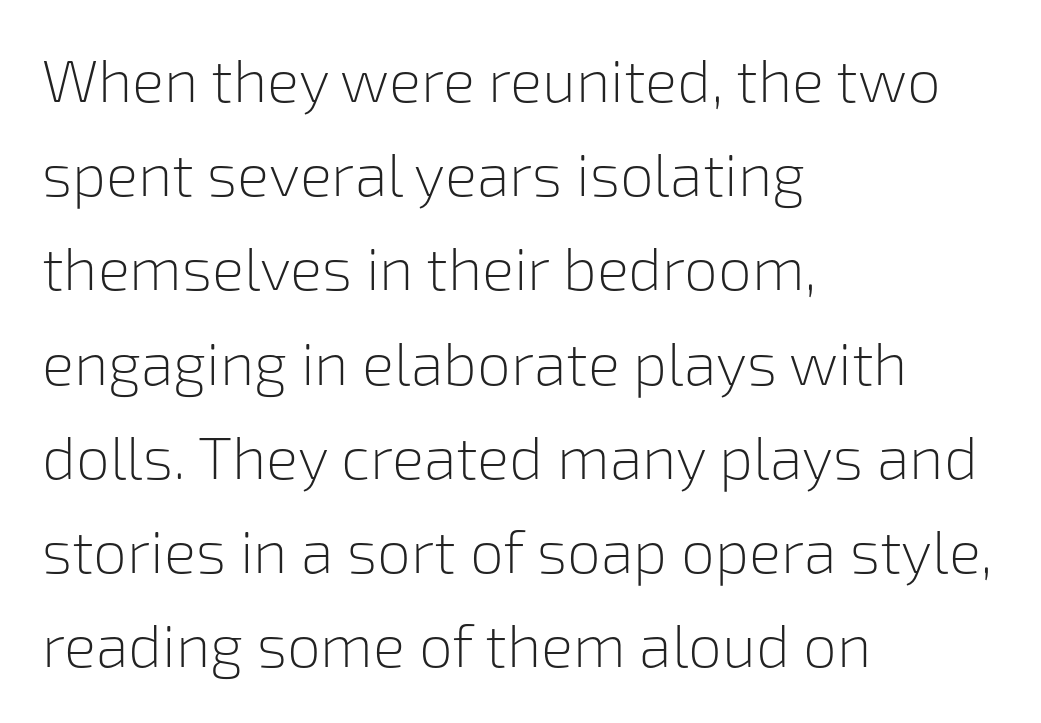
Stroke mass is kept to a normal reading level or below. A typesetter would call this proportional, since set widths differ per character. No extra tracking has been applied to these lines. The space between consecutive lines is moderate. You can tell from the bare stems that sans-serif type was used. The passage shown is not underscored anywhere.
